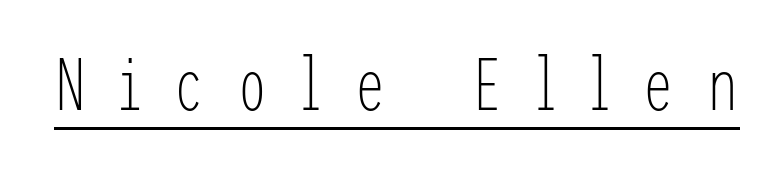
Q: Is the text bold? A: No.
Q: Is the text italic (slanted)? A: No, it is upright.
Q: Is the typeface a serif or a sans-serif typeface? A: Sans-serif.
Q: Is the text underlined? A: Yes.
Q: Is the spacing between letters normal or unusually wide? A: Unusually wide.
Q: Width (condensed, normal, or wide)? A: Condensed.
Q: Stroke contrast? A: Low.
Q: x-height? A: Medium.
